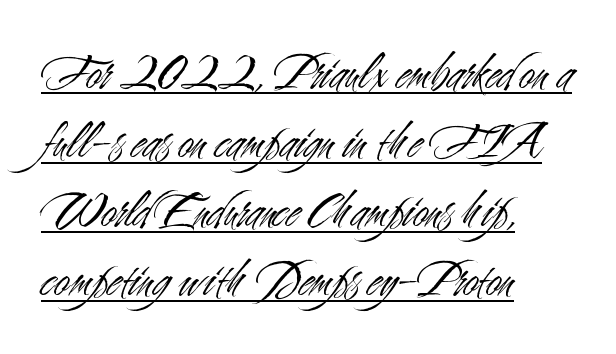
The image shows 54 px light, condensed sans-serif type; set left-aligned, normal line spacing (1.28x), normal letter spacing, underlined; medium stroke contrast and a small x-height.
